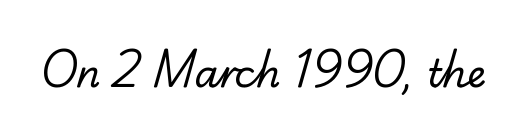
{"serif": "yes", "bold": "no", "weight": "regular", "width": "normal", "stroke_contrast": "low", "x_height": "small", "monospaced": "no", "underline": "no", "letter_spacing": "normal", "letter_spacing_em": 0.0, "glyph_px": 38}
